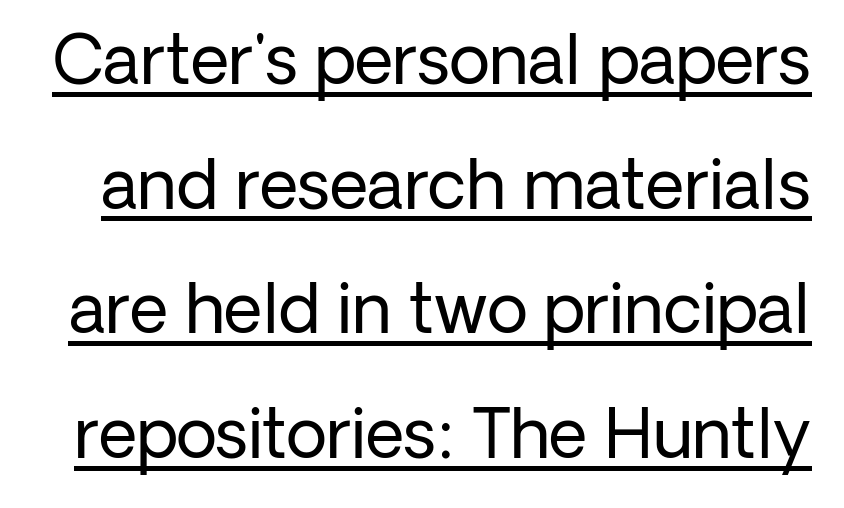
Q: Is the text bold? A: No.
Q: Is the text italic (slanted)? A: No, it is upright.
Q: Is the typeface a serif or a sans-serif typeface? A: Sans-serif.
Q: Is the text underlined? A: Yes.
Q: Is the spacing between letters normal or unusually wide? A: Normal.
Q: Width (condensed, normal, or wide)? A: Normal.
Q: Stroke contrast? A: Low.
Q: x-height? A: Medium.
Q: Monospaced? A: No.
